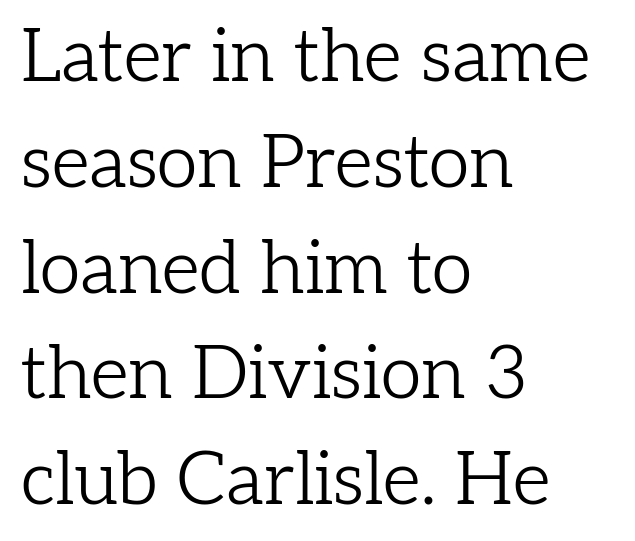
{"serif": "yes", "italic": "no", "bold": "no", "weight": "light", "width": "normal", "stroke_contrast": "low", "x_height": "medium", "monospaced": "no", "underline": "no", "align": "left", "line_spacing": "normal", "line_spacing_ratio": 1.43, "letter_spacing": "normal", "letter_spacing_em": 0.0, "glyph_px": 74}
